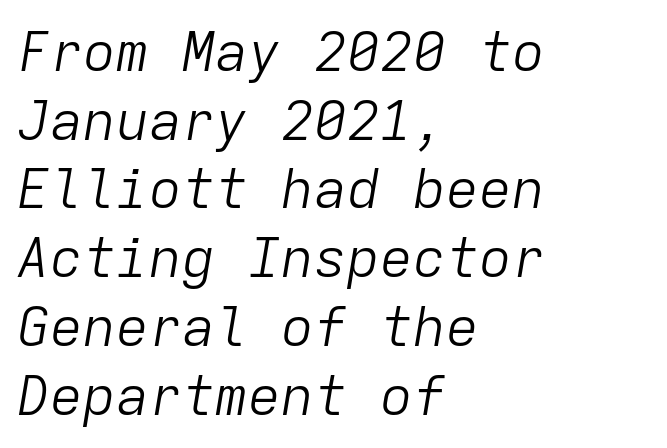
The image shows 55 px light type, italic (leaning right), monospaced; set left-aligned, normal line spacing (1.25x), normal letter spacing, not underlined; low stroke contrast and a medium x-height.
